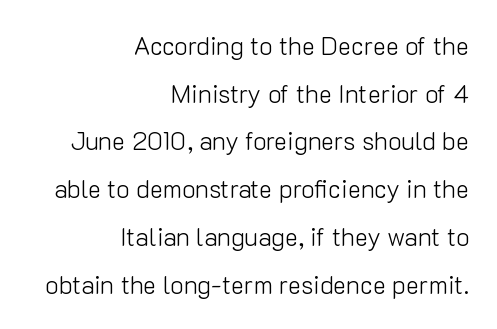
The image shows 25 px text type, upright; set right-aligned, loose line spacing (1.91x), normal letter spacing, not underlined.
